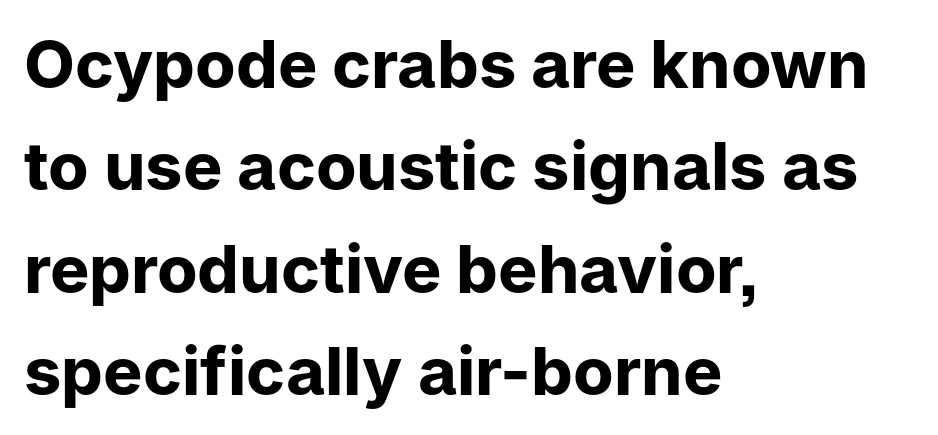
Q: Is the text bold? A: Yes.
Q: Is the text italic (slanted)? A: No, it is upright.
Q: Is the typeface a serif or a sans-serif typeface? A: Sans-serif.
Q: Is the text underlined? A: No.
Q: How is the paragraph aligned? A: Left-aligned.
Q: Is the spacing between letters normal or unusually wide? A: Normal.
Q: Is the spacing between lines tight, normal or loose? A: Normal.
Q: Width (condensed, normal, or wide)? A: Normal.
Q: Stroke contrast? A: Low.
Q: x-height? A: Medium.
Q: Monospaced? A: No.
